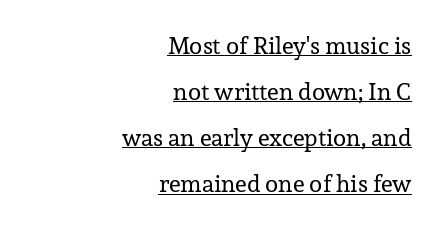
{"italic": "no", "bold": "no", "underline": "yes", "align": "right", "line_spacing": "loose", "line_spacing_ratio": 1.92, "letter_spacing": "normal", "letter_spacing_em": 0.0, "glyph_px": 24}
